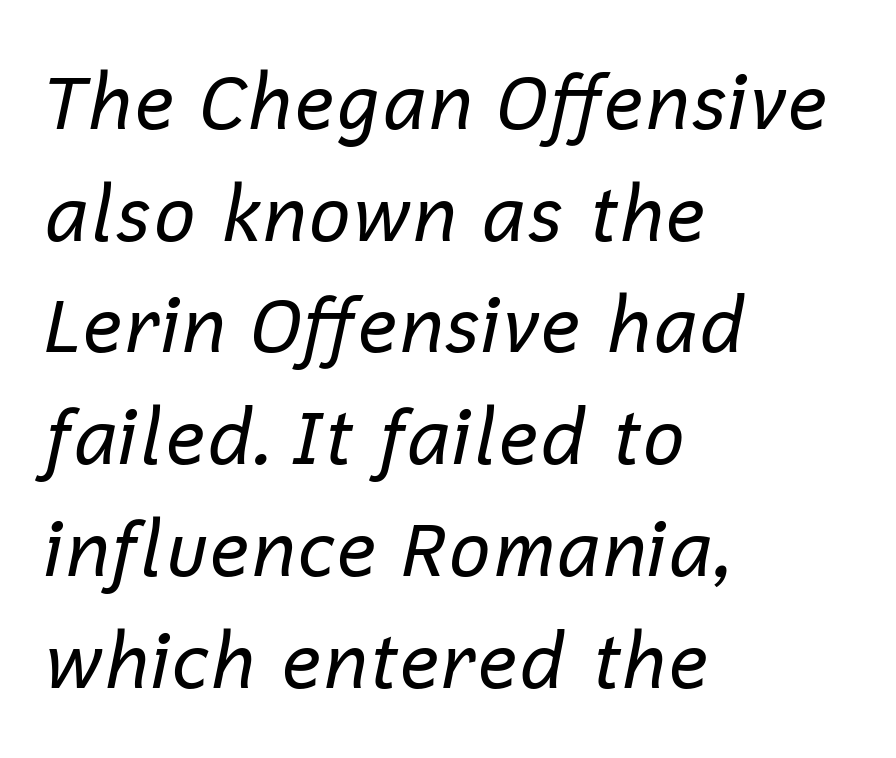
{"italic": "yes", "lean": "right", "slant_degrees": 12, "bold": "no", "weight": "regular", "width": "normal", "stroke_contrast": "low", "x_height": "medium", "monospaced": "no", "underline": "no", "align": "left", "line_spacing": "normal", "line_spacing_ratio": 1.49, "letter_spacing": "normal", "letter_spacing_em": 0.0, "glyph_px": 75}
